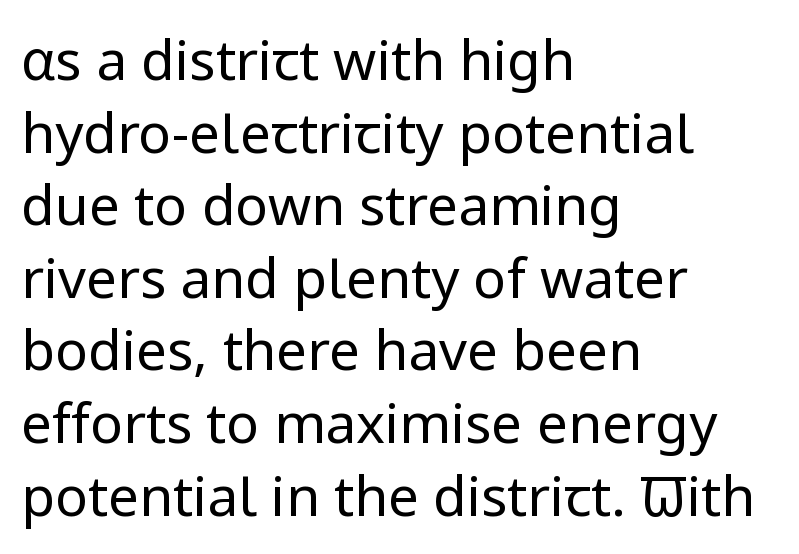
This sample has the flowing, uneven cadence of proportional lettering. The letterforms sit shoulder to shoulder at normal distance. Every row of glyphs begins at an identical x-position on the left. Horizontal bands of white between lines are of average thickness. The type family on display is of the sans-serif kind. Think standard paragraph weight, or any step lighter than that.
